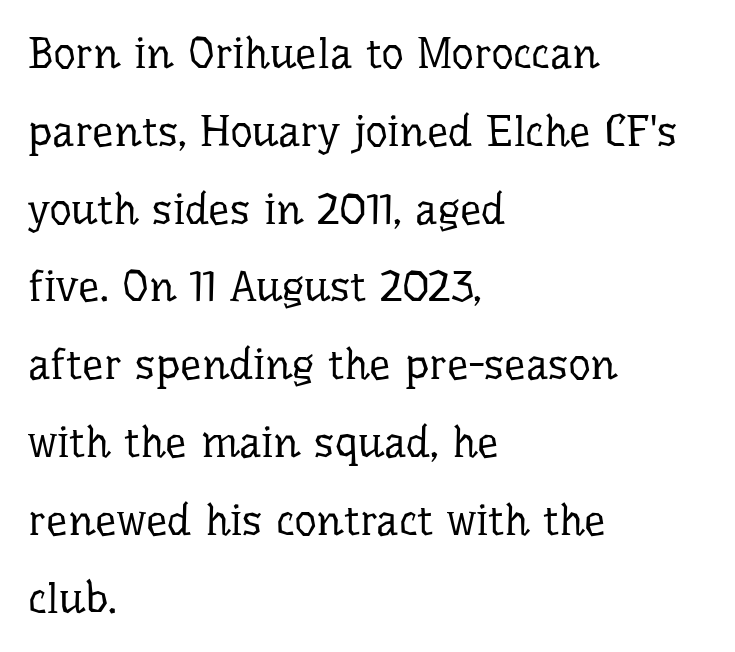
The image shows 43 px regular-weight serif type, upright; set left-aligned, line spacing 1.81x, normal letter spacing, not underlined; low stroke contrast and a medium x-height.
